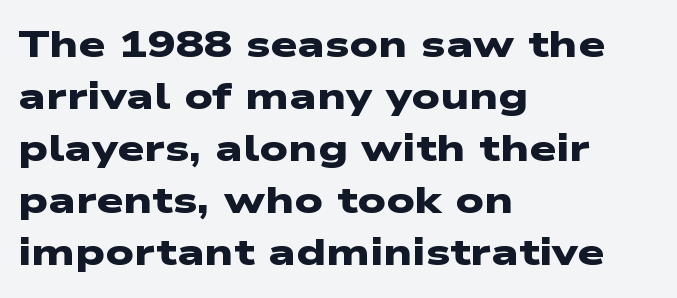
{"serif": "no", "bold": "yes", "weight": "heavy", "width": "wide", "stroke_contrast": "low", "x_height": "medium", "monospaced": "no", "underline": "no", "align": "left", "line_spacing": "normal", "line_spacing_ratio": 1.37, "letter_spacing": "normal", "letter_spacing_em": 0.0, "glyph_px": 38}
